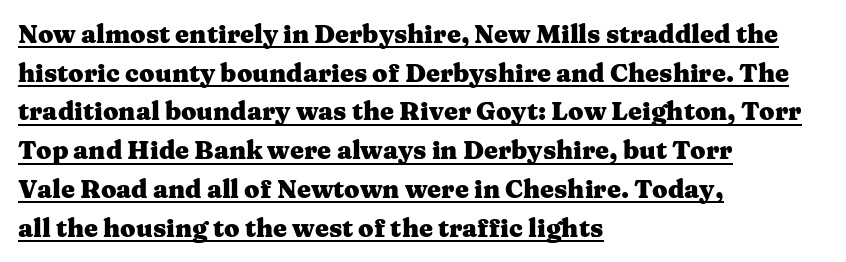
{"italic": "no", "bold": "yes", "underline": "yes", "align": "left", "line_spacing": "normal", "line_spacing_ratio": 1.55, "letter_spacing": "normal", "letter_spacing_em": 0.0, "glyph_px": 25}
